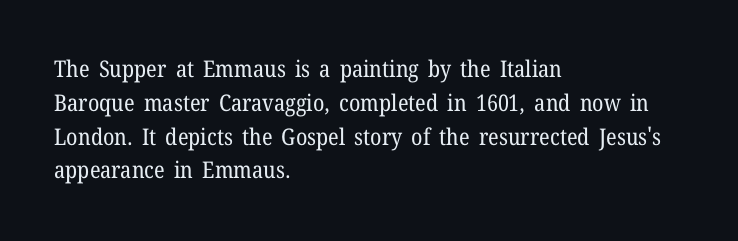
{"italic": "no", "bold": "no", "underline": "no", "align": "left", "line_spacing": "normal", "line_spacing_ratio": 1.47, "letter_spacing": "normal", "letter_spacing_em": 0.0, "glyph_px": 23}
